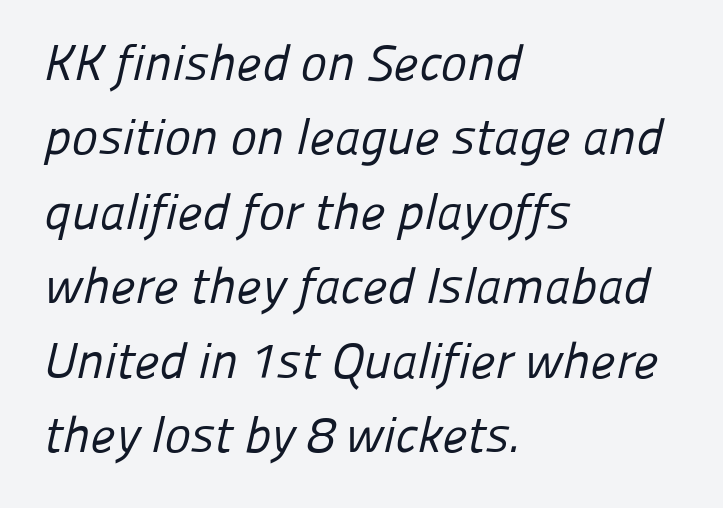
The image shows 50 px regular-weight sans-serif type; set left-aligned, normal line spacing (1.49x), normal letter spacing, not underlined; low stroke contrast and a medium x-height.
